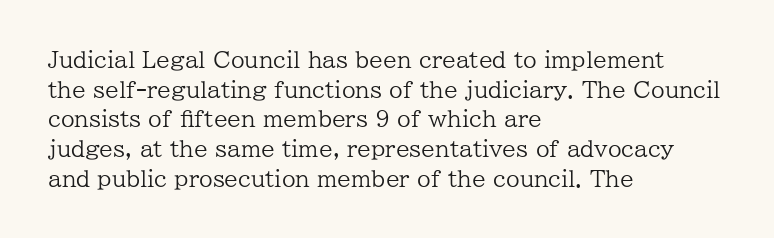
The image shows 22 px text type, upright; set left-aligned, normal line spacing (1.35x), normal letter spacing, not underlined.
